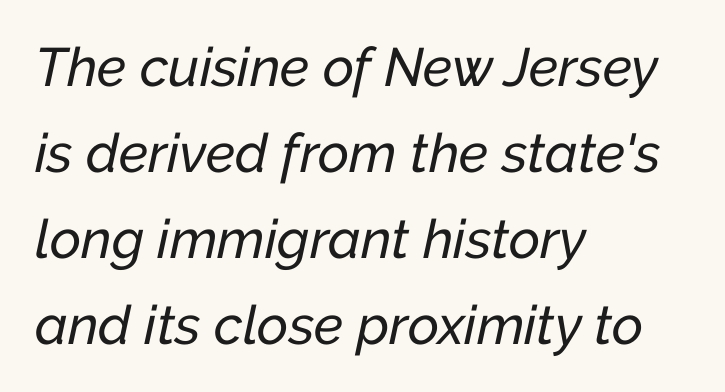
The image shows 54 px text type, italic (leaning right); set left-aligned, normal line spacing (1.59x), normal letter spacing, not underlined; low stroke contrast and a medium x-height.
